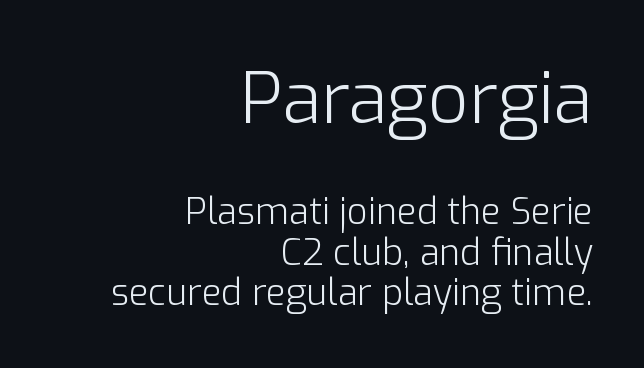
{"serif": "no", "italic": "no", "bold": "no", "weight": "light", "width": "normal", "stroke_contrast": "low", "x_height": "medium", "monospaced": "no", "underline": "no", "align": "right", "line_spacing": "tight", "line_spacing_ratio": 1.12, "letter_spacing": "normal", "letter_spacing_em": 0.0, "larger_block": "first", "size_ratio": 1.97, "glyph_px": 71}
